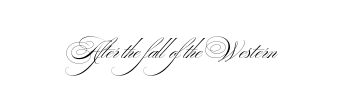
Between one letter and the next there's only the usual sliver of space. Weight: in the light-to-regular range. This rendering features lettering with no underline.
